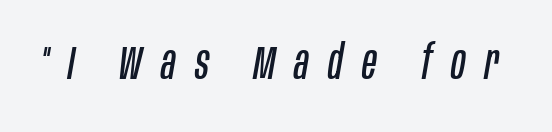
In terms of posture, this sample is oblique. Quick note: underline off. Look at the tracking — it's clearly loosened, letters drifting apart. Nothing heavy about these letters — not bold at all. Character widths vary here, with narrow letters taking less room than wide ones.
